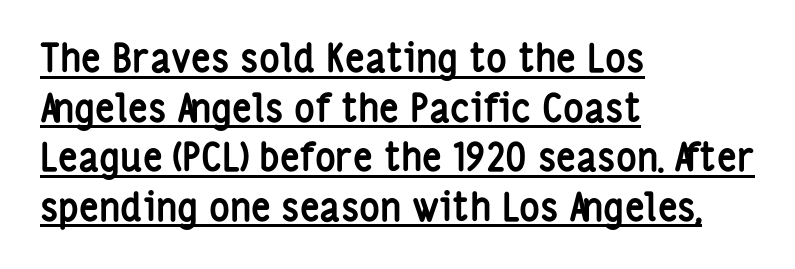
{"serif": "no", "italic": "no", "bold": "yes", "weight": "semibold", "width": "condensed", "stroke_contrast": "low", "x_height": "medium", "monospaced": "no", "underline": "yes", "align": "left", "line_spacing": "normal", "line_spacing_ratio": 1.27, "letter_spacing": "normal", "letter_spacing_em": 0.0, "glyph_px": 39}
